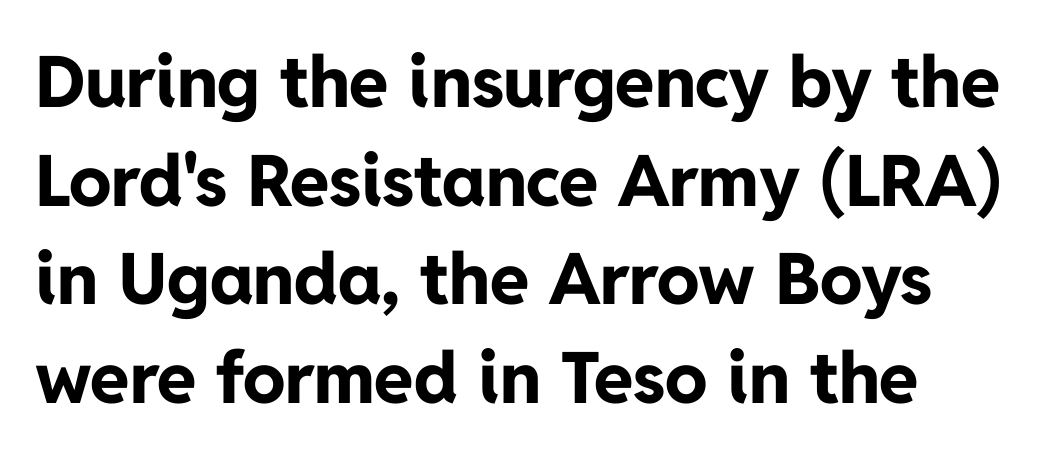
Q: Is the text bold? A: Yes.
Q: Is the text italic (slanted)? A: No, it is upright.
Q: Is the typeface a serif or a sans-serif typeface? A: Sans-serif.
Q: Is the text underlined? A: No.
Q: Is the spacing between letters normal or unusually wide? A: Normal.
Q: Is the spacing between lines tight, normal or loose? A: Normal.
Q: Width (condensed, normal, or wide)? A: Normal.
Q: Stroke contrast? A: Low.
Q: x-height? A: Medium.
Q: Monospaced? A: No.
